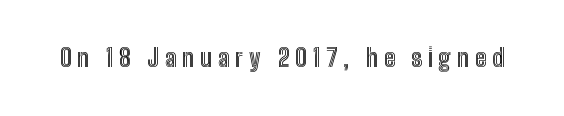
The image shows 24 px text type, upright; set unusually wide letter spacing (+0.24 em), not underlined.
